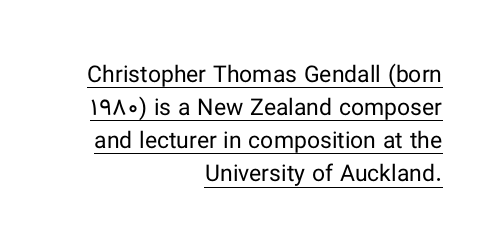
The passage shown is underscored from start to finish. Vertically, the passage feels balanced, rows spaced as you'd expect. Rendered with straight, roman letterforms. Stroke mass is kept to a normal reading level or below. Is the letter spacing exaggerated? No — it looks like the ordinary default. A student would call this right alignment; a typographer would say flush right, rag left.
